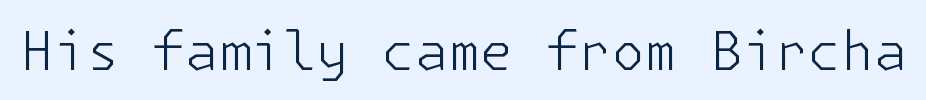
Q: Is the text bold? A: No.
Q: Is the text italic (slanted)? A: No, it is upright.
Q: Is the typeface a serif or a sans-serif typeface? A: Sans-serif.
Q: Is the text underlined? A: No.
Q: Is the spacing between letters normal or unusually wide? A: Normal.
Q: Width (condensed, normal, or wide)? A: Normal.
Q: Stroke contrast? A: Low.
Q: x-height? A: Medium.
